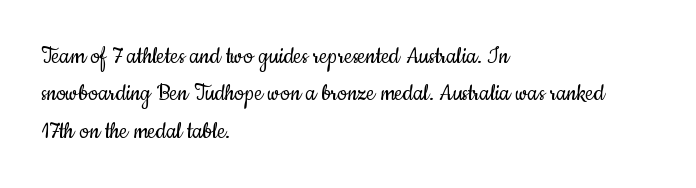
Q: Is the text bold? A: No.
Q: Is the text italic (slanted)? A: Yes.
Q: Is the text underlined? A: No.
Q: How is the paragraph aligned? A: Left-aligned.
Q: Is the spacing between letters normal or unusually wide? A: Normal.
Q: Is the spacing between lines tight, normal or loose? A: Normal.
